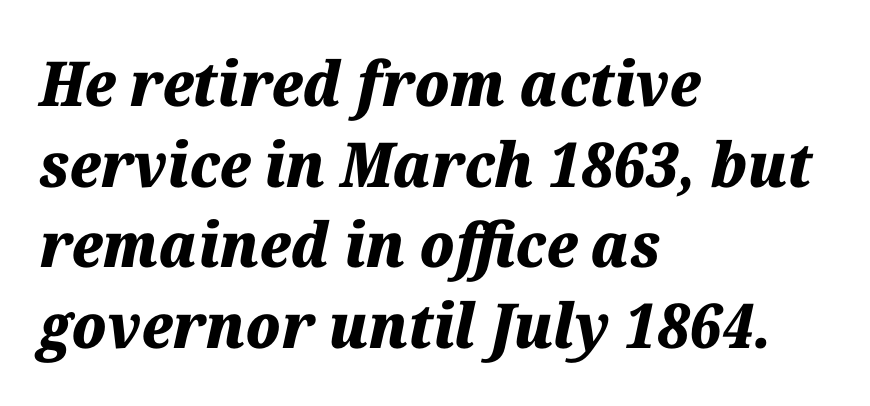
The image shows 62 px heavy type, italic (leaning right); set left-aligned, normal line spacing (1.3x), normal letter spacing, not underlined; medium stroke contrast and a medium x-height.
